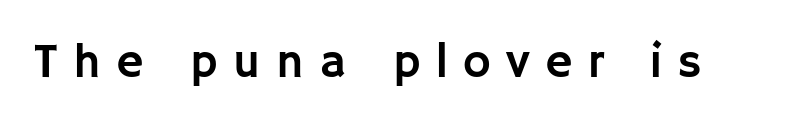
The image shows 47 px sans-serif type, upright; set unusually wide letter spacing (+0.33 em), not underlined; low stroke contrast and a large x-height.
